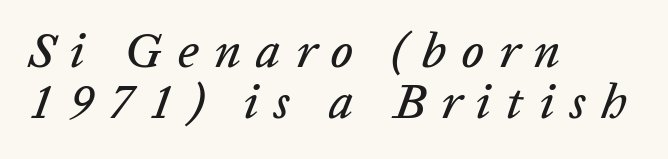
{"italic": "yes", "lean": "right", "slant_degrees": 20, "width": "normal", "stroke_contrast": "low", "x_height": "medium", "monospaced": "no", "underline": "no", "align": "left", "line_spacing": "tight", "line_spacing_ratio": 1.04, "letter_spacing": "wide", "letter_spacing_em": 0.31, "glyph_px": 49}
